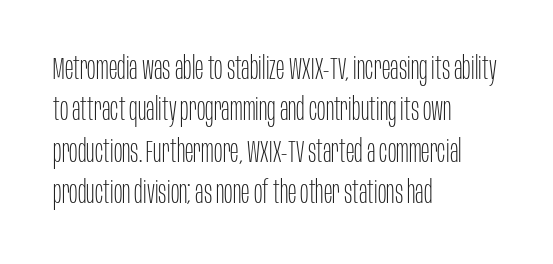
Serifs: no, the terminals of the letterforms are clean. Italic? Not at all — the glyphs are vertical. How would I describe the line gaps? Plain and ordinary. A clean baseline with only descenders dipping below it. Layout note: lines flush left. Think of a printed novel: that variable character pitch is what you see here.
